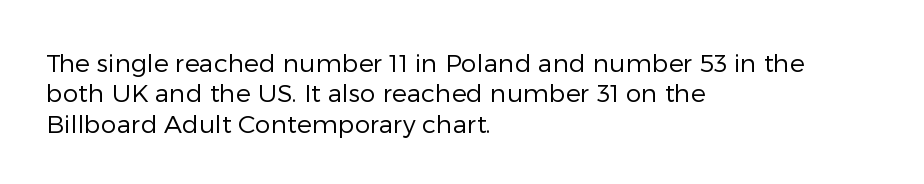
{"italic": "no", "bold": "no", "underline": "no", "align": "left", "line_spacing_ratio": 1.22, "letter_spacing": "normal", "letter_spacing_em": 0.0, "glyph_px": 25}
